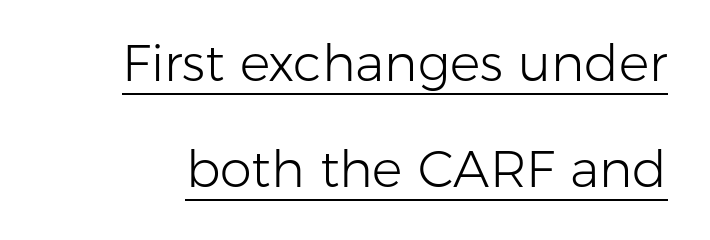
{"serif": "no", "italic": "no", "bold": "no", "weight": "light", "width": "normal", "stroke_contrast": "low", "x_height": "medium", "monospaced": "no", "underline": "yes", "line_spacing": "loose", "line_spacing_ratio": 2.07, "letter_spacing": "normal", "letter_spacing_em": 0.0, "glyph_px": 51}
